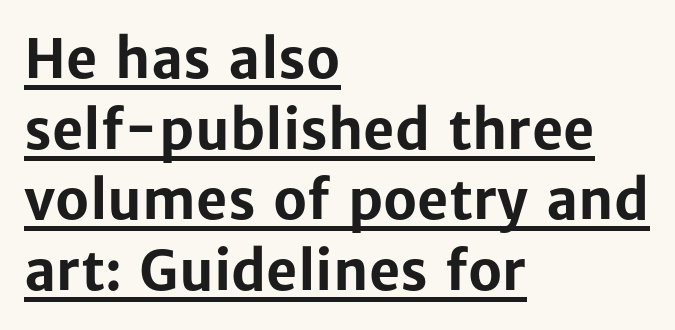
{"serif": "no", "italic": "no", "bold": "yes", "weight": "bold", "width": "normal", "stroke_contrast": "low", "x_height": "medium", "monospaced": "no", "underline": "yes", "align": "left", "line_spacing": "normal", "line_spacing_ratio": 1.31, "letter_spacing": "normal", "letter_spacing_em": 0.0, "glyph_px": 54}
